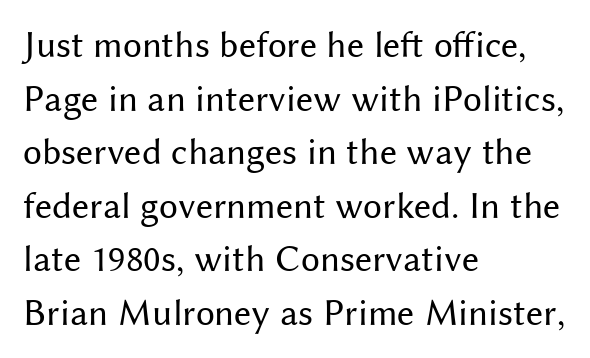
Q: Is the text bold? A: No.
Q: Is the text italic (slanted)? A: No, it is upright.
Q: Is the typeface a serif or a sans-serif typeface? A: Sans-serif.
Q: Is the text underlined? A: No.
Q: How is the paragraph aligned? A: Left-aligned.
Q: Is the spacing between letters normal or unusually wide? A: Normal.
Q: Is the spacing between lines tight, normal or loose? A: Normal.
Q: Width (condensed, normal, or wide)? A: Normal.
Q: Stroke contrast? A: Medium.
Q: x-height? A: Medium.
Q: Monospaced? A: No.
